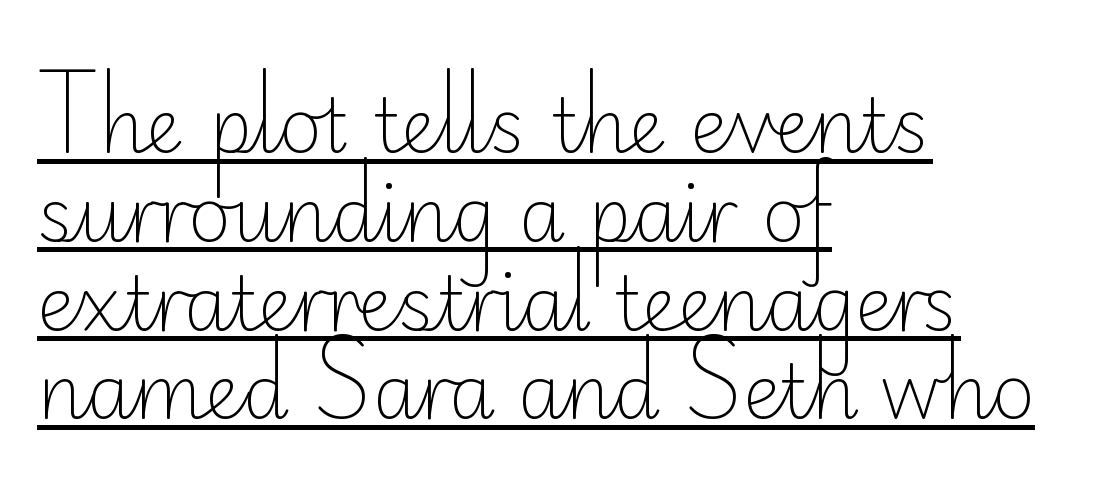
The image shows 74 px light sans-serif type, upright; set left-aligned, line spacing 1.2x, normal letter spacing, underlined; low stroke contrast and a small x-height.
